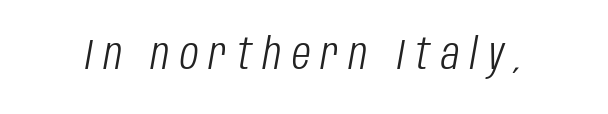
{"italic": "yes", "lean": "right", "slant_degrees": 10, "bold": "no", "weight": "light", "width": "condensed", "stroke_contrast": "low", "x_height": "large", "monospaced": "no", "underline": "no", "letter_spacing": "wide", "letter_spacing_em": 0.25, "glyph_px": 43}
